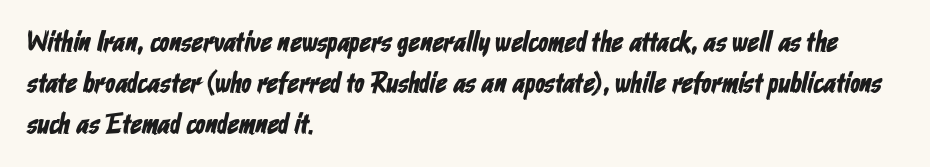
The image shows 29 px condensed sans-serif type; set left-aligned, normal line spacing (1.41x), normal letter spacing, not underlined; low stroke contrast and a medium x-height.
